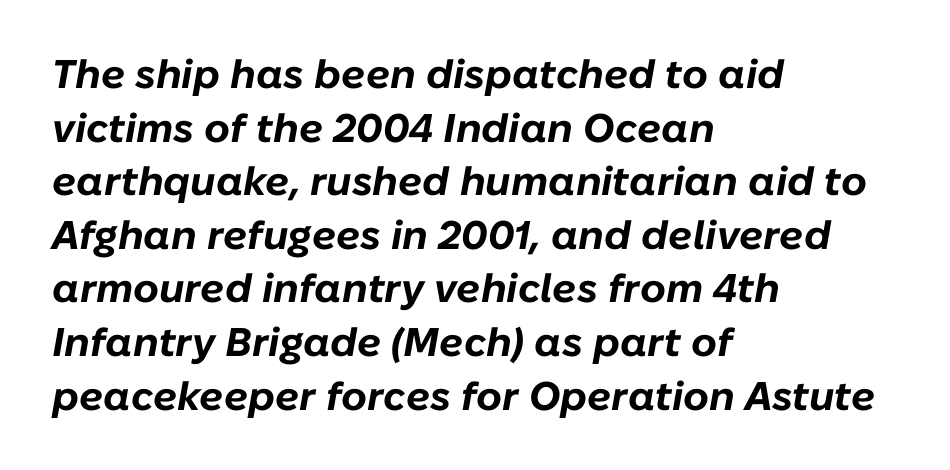
{"italic": "yes", "lean": "right", "slant_degrees": 10, "bold": "yes", "weight": "bold", "width": "normal", "stroke_contrast": "low", "x_height": "medium", "monospaced": "no", "underline": "no", "align": "left", "line_spacing": "normal", "line_spacing_ratio": 1.34, "letter_spacing": "normal", "letter_spacing_em": 0.0, "glyph_px": 40}
